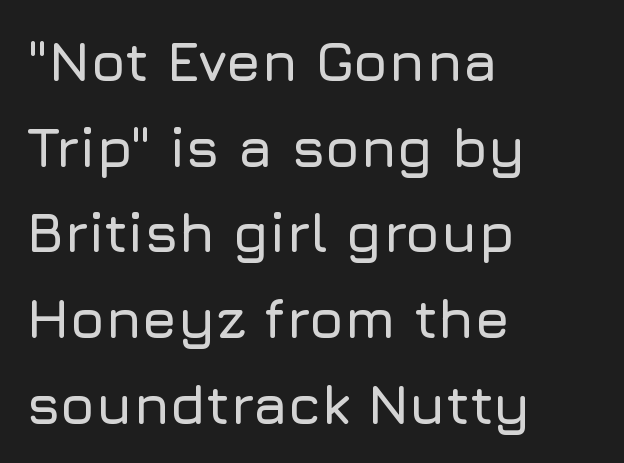
The image shows 56 px sans-serif type, upright; set left-aligned, normal line spacing (1.53x), normal letter spacing, not underlined; low stroke contrast and a medium x-height.
